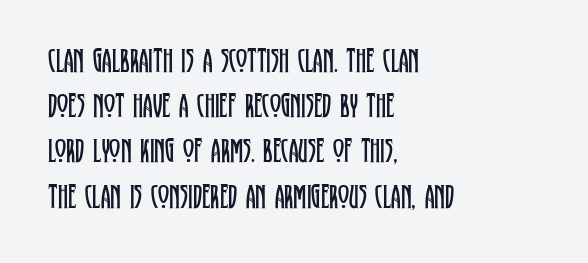
Q: Is the text bold? A: No.
Q: Is the text italic (slanted)? A: No, it is upright.
Q: Is the typeface a serif or a sans-serif typeface? A: Serif.
Q: Is the text underlined? A: No.
Q: How is the paragraph aligned? A: Left-aligned.
Q: Is the spacing between letters normal or unusually wide? A: Normal.
Q: Is the spacing between lines tight, normal or loose? A: Normal.
Q: Width (condensed, normal, or wide)? A: Condensed.
Q: Stroke contrast? A: Low.
Q: x-height? A: Large.
Q: Monospaced? A: No.
